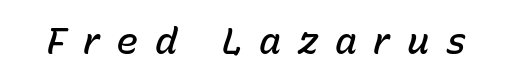
Every letter is mildly thick-stroked: semibold rather than bold. Underlining? Definitely not there. Here the designer chose a conventional face with non-uniform glyph widths. This sample uses an oblique cut, with every glyph tilted off the vertical.
